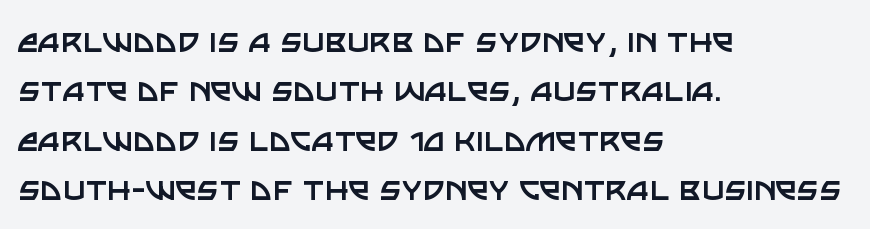
Nothing heavy about these letters — not bold at all. Here the glyphs are tracked normally, forming tight word shapes. Look at the bottom of the vertical strokes: they stop flat, with no serifs. Typeset ragged right — the left edge is the straight one. Quick note: not italic, upright. The foot of each line stays bare and open.
